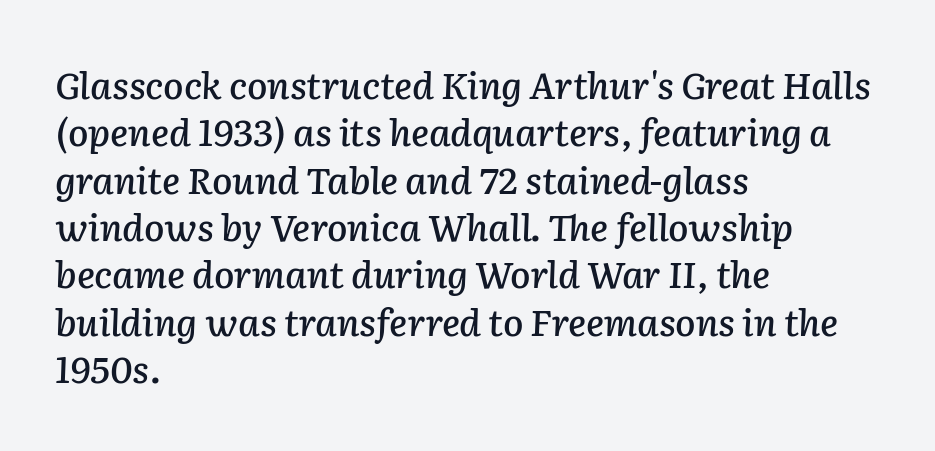
{"italic": "yes", "lean": "right", "slant_degrees": 2, "width": "normal", "stroke_contrast": "low", "x_height": "medium", "monospaced": "no", "underline": "no", "align": "left", "line_spacing": "normal", "line_spacing_ratio": 1.28, "letter_spacing": "normal", "letter_spacing_em": 0.0, "glyph_px": 37}
